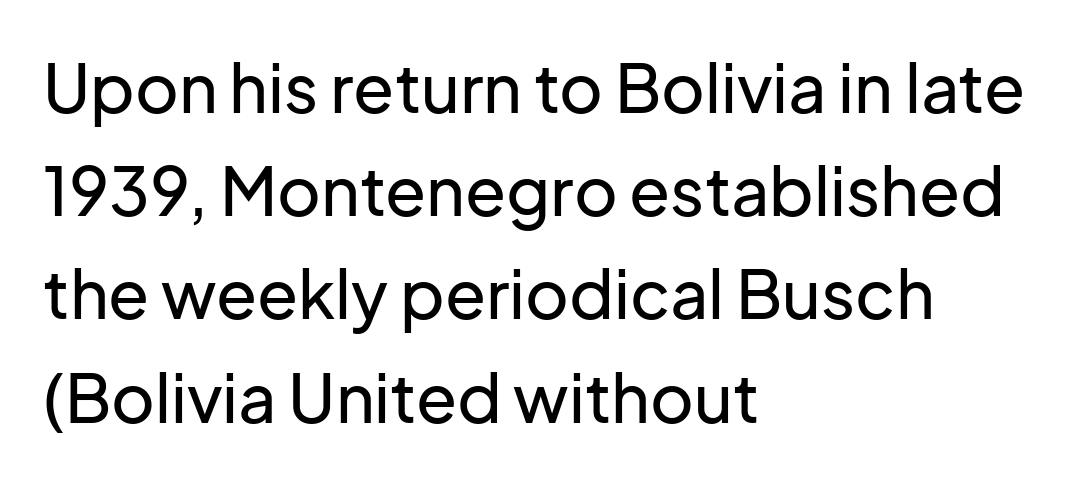
The image shows 67 px sans-serif type, upright; set left-aligned, normal line spacing (1.54x), normal letter spacing, not underlined; low stroke contrast and a medium x-height.
